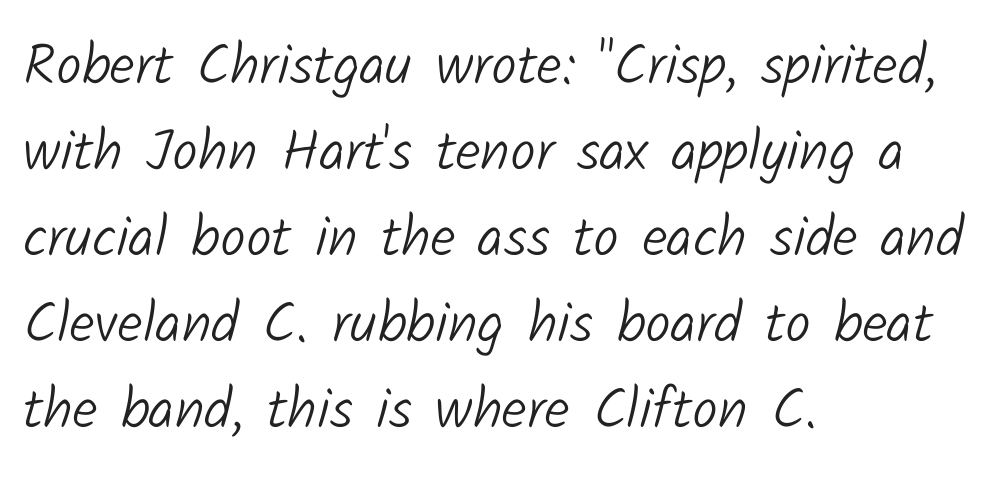
Q: Is the text bold? A: No.
Q: Is the typeface a serif or a sans-serif typeface? A: Sans-serif.
Q: Is the text underlined? A: No.
Q: How is the paragraph aligned? A: Left-aligned.
Q: Is the spacing between letters normal or unusually wide? A: Normal.
Q: Is the spacing between lines tight, normal or loose? A: Normal.
Q: Width (condensed, normal, or wide)? A: Normal.
Q: Stroke contrast? A: Low.
Q: x-height? A: Medium.
Q: Monospaced? A: No.
